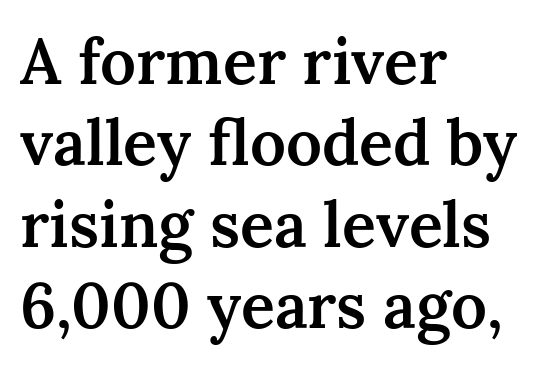
Compared with a centered layout, this one pins lines to the left instead. Set as a demibold, roughly 600 on the weight scale. This is serif lettering, the kind often seen in printed books. The designer left line spacing at the default. The gaps between neighbouring characters are ordinary and unremarkable. The letters advance in unequal steps, a hallmark of proportional type.
